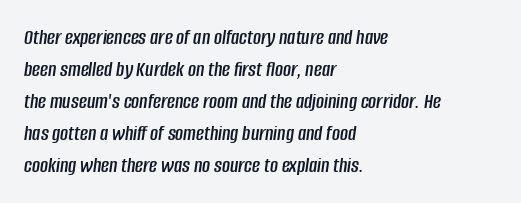
{"italic": "yes", "lean": "right", "slant_degrees": 8, "underline": "no", "align": "left", "line_spacing": "normal", "line_spacing_ratio": 1.45, "letter_spacing": "normal", "letter_spacing_em": 0.0, "glyph_px": 22}
